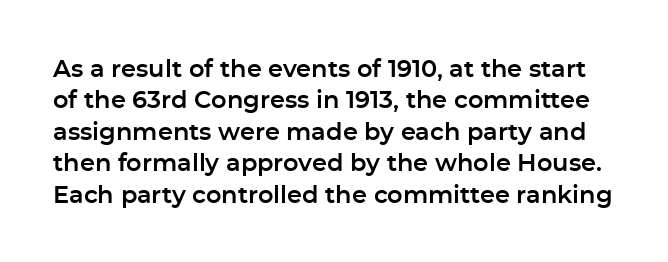
{"italic": "no", "underline": "no", "line_spacing": "normal", "line_spacing_ratio": 1.31, "letter_spacing": "normal", "letter_spacing_em": 0.0, "glyph_px": 24}
